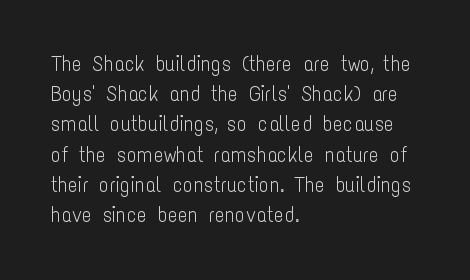
The image shows 21 px text type, upright; set left-aligned, normal line spacing (1.44x), normal letter spacing, not underlined.
